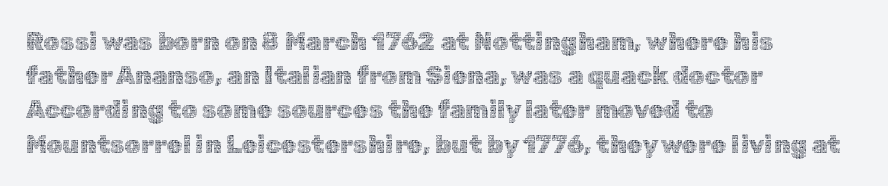
Q: Is the text bold? A: No.
Q: Is the text italic (slanted)? A: No, it is upright.
Q: Is the text underlined? A: No.
Q: How is the paragraph aligned? A: Left-aligned.
Q: Is the spacing between letters normal or unusually wide? A: Normal.
Q: Is the spacing between lines tight, normal or loose? A: Normal.
